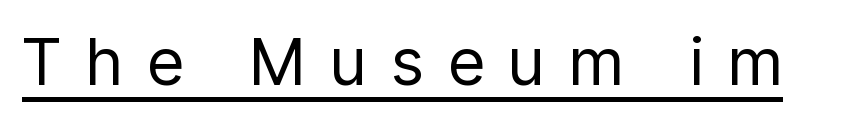
Think of a printed novel: that variable character pitch is what you see here. Every word sits above its own underline. The type family on display is of the sans-serif kind. The type is letterspaced generously, with wide tracking. In terms of posture, this sample is upright.
